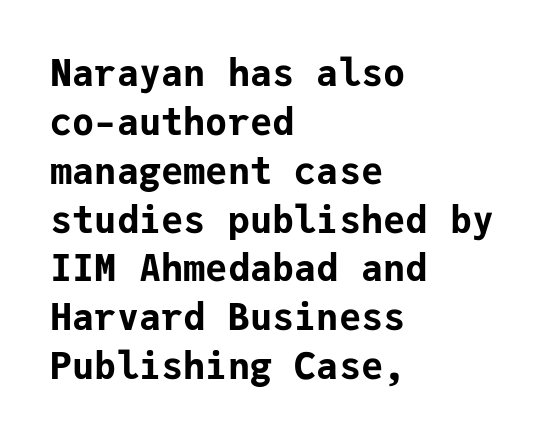
A classic flush-left, rag-right setting is used for this passage. Note the uniform advance width — an 'i' takes as much space as an 'm'. The horizontal fit of the characters is conventional and even. This is roman type, the default non-slanted kind. Every letter is thick-stroked: bold, no question. Whoever set this chose a conventional vertical rhythm.
